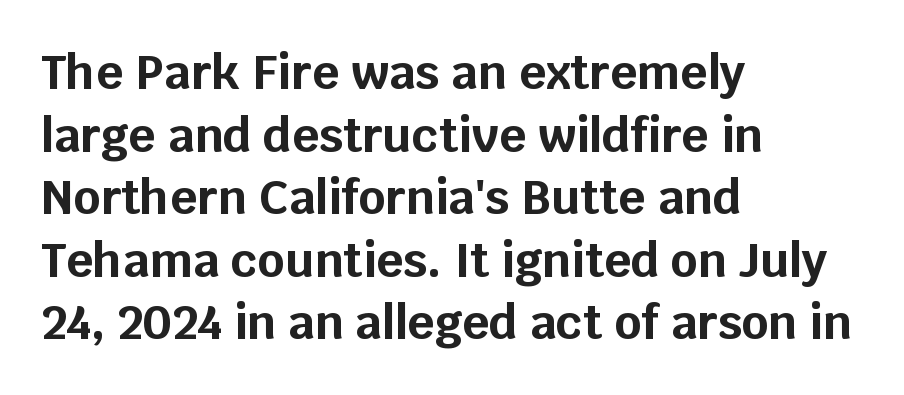
The ragged edge is on the right, which tells us the setting is flush left. Think of a printed novel: that variable character pitch is what you see here. Regarding leading, the lines here are spaced in the standard way. Plain, unruled lines of type.
